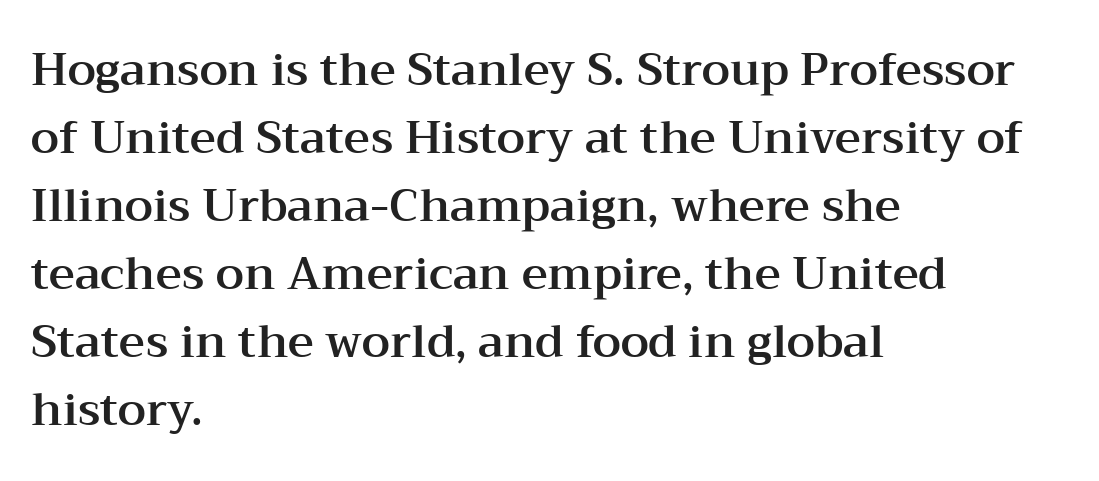
Q: Is the text italic (slanted)? A: No, it is upright.
Q: Is the typeface a serif or a sans-serif typeface? A: Serif.
Q: Is the text underlined? A: No.
Q: How is the paragraph aligned? A: Left-aligned.
Q: Is the spacing between letters normal or unusually wide? A: Normal.
Q: Is the spacing between lines tight, normal or loose? A: Normal.
Q: Width (condensed, normal, or wide)? A: Wide.
Q: Stroke contrast? A: Medium.
Q: x-height? A: Medium.
Q: Monospaced? A: No.
